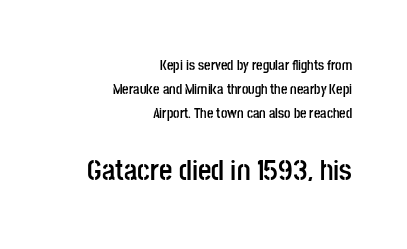
The image shows 29 px semibold, condensed sans-serif type, upright; set right-aligned, normal line spacing (1.7x), normal letter spacing, not underlined; the second (bottom) block is 2.07x larger; low stroke contrast and a large x-height.
